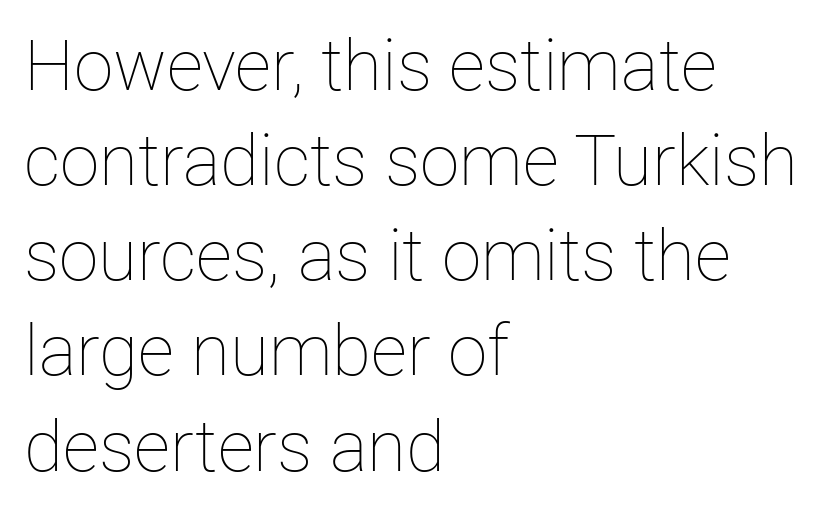
The image shows 71 px thin type, upright; set left-aligned, normal line spacing (1.34x), normal letter spacing, not underlined; low stroke contrast and a medium x-height.
